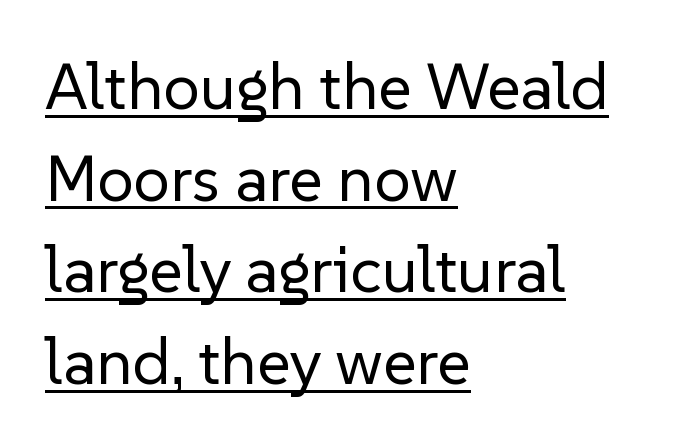
The image shows 65 px regular-weight sans-serif type, upright; set left-aligned, normal line spacing (1.41x), normal letter spacing, underlined; low stroke contrast and a medium x-height.
